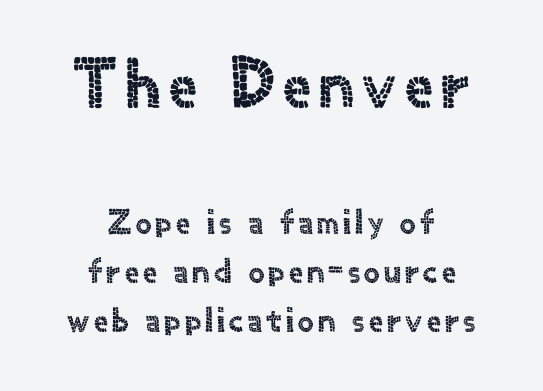
{"serif": "no", "italic": "no", "width": "normal", "x_height": "small", "monospaced": "no", "underline": "no", "align": "center", "line_spacing": "normal", "line_spacing_ratio": 1.4, "larger_block": "first", "size_ratio": 2.0, "glyph_px": 70}
